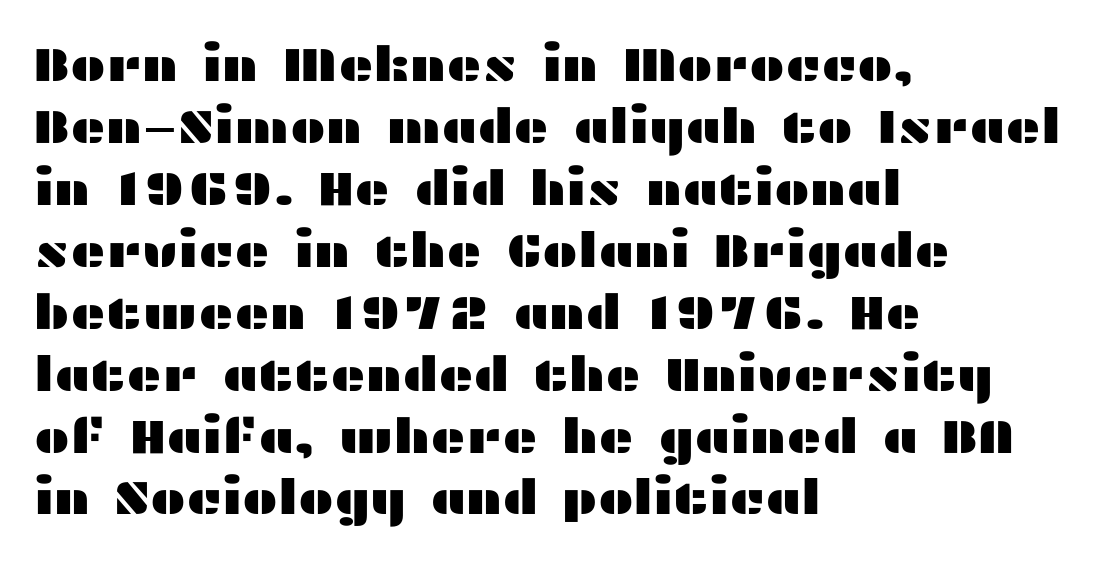
Default kerning and tracking; the words read as compact shapes. The passage is arranged the way most books set body copy — flush left. In terms of leading, this rendering sits right in the middle. Unlike italic type, these characters show no tilt at all.
